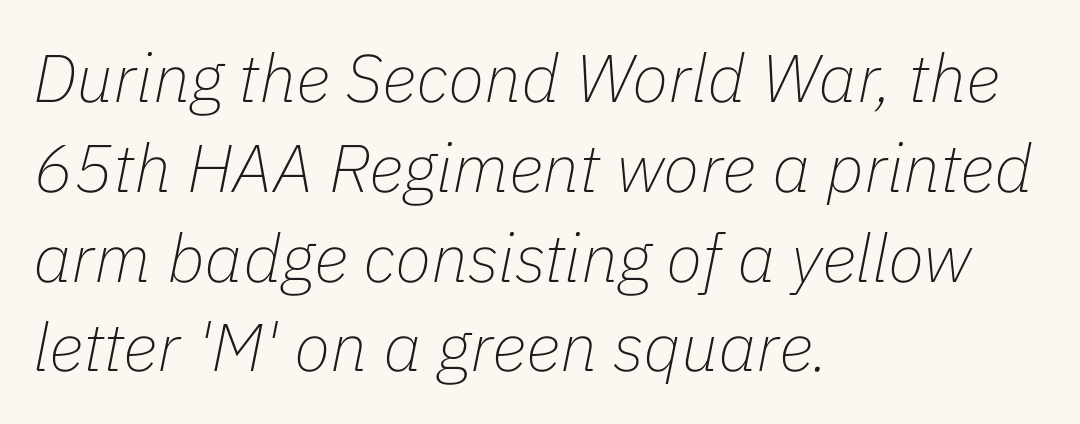
The image shows 67 px thin type, italic (leaning right); set left-aligned, normal line spacing (1.34x), normal letter spacing, not underlined; low stroke contrast and a medium x-height.
